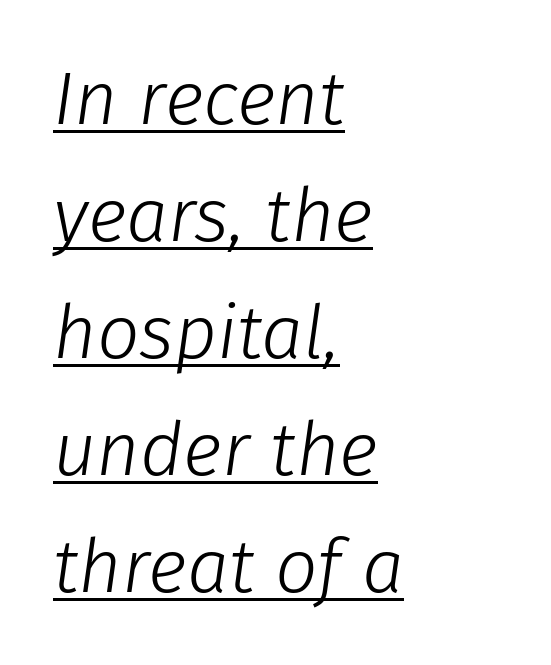
{"italic": "yes", "lean": "right", "slant_degrees": 8, "bold": "no", "weight": "light", "width": "normal", "stroke_contrast": "low", "x_height": "medium", "monospaced": "no", "underline": "yes", "align": "left", "line_spacing": "normal", "line_spacing_ratio": 1.56, "letter_spacing": "normal", "letter_spacing_em": 0.0, "glyph_px": 75}
